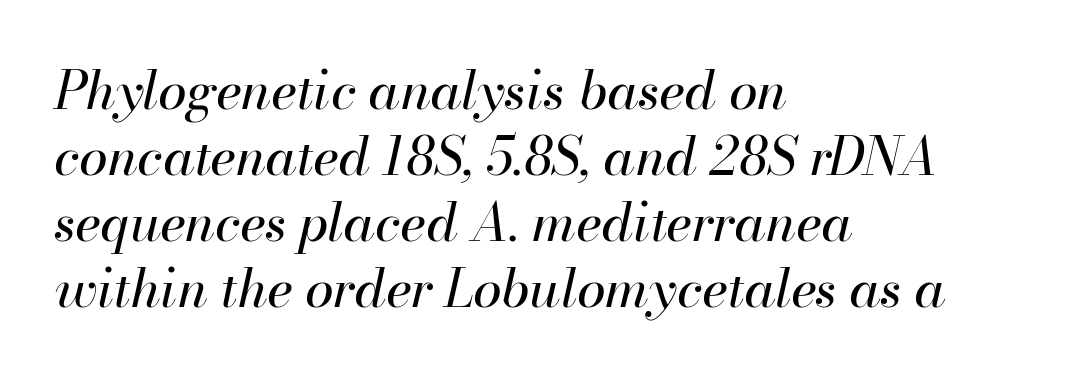
The image shows 52 px regular-weight type, italic (leaning right); set left-aligned, normal line spacing (1.27x), normal letter spacing, not underlined; high stroke contrast and a small x-height.
